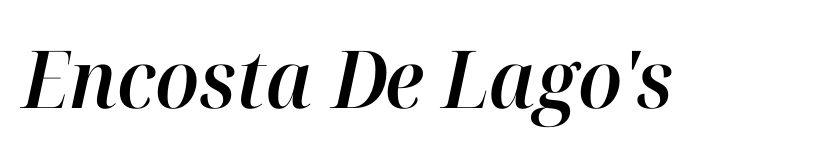
The image shows 80 px text type, italic (leaning right); set normal letter spacing, not underlined; high stroke contrast and a medium x-height.
